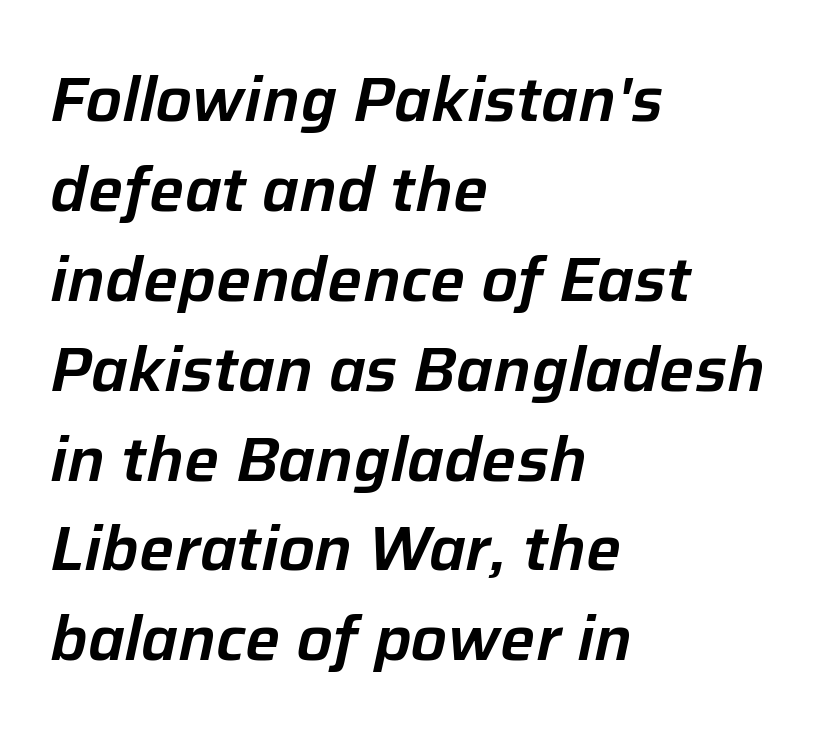
Q: Is the text italic (slanted)? A: Yes, it leans right by about 12 degrees.
Q: Is the text underlined? A: No.
Q: How is the paragraph aligned? A: Left-aligned.
Q: Is the spacing between letters normal or unusually wide? A: Normal.
Q: Is the spacing between lines tight, normal or loose? A: Normal.
Q: Width (condensed, normal, or wide)? A: Normal.
Q: Stroke contrast? A: Low.
Q: x-height? A: Medium.
Q: Monospaced? A: No.
